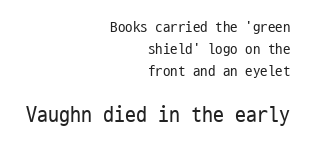
The image shows 22 px text type, upright; set right-aligned, normal line spacing (1.48x), normal letter spacing, not underlined; the second (bottom) block is 1.47x larger.
